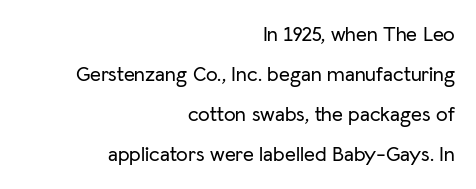
The image shows 21 px text type, upright; set right-aligned, loose line spacing (1.91x), normal letter spacing, not underlined.
